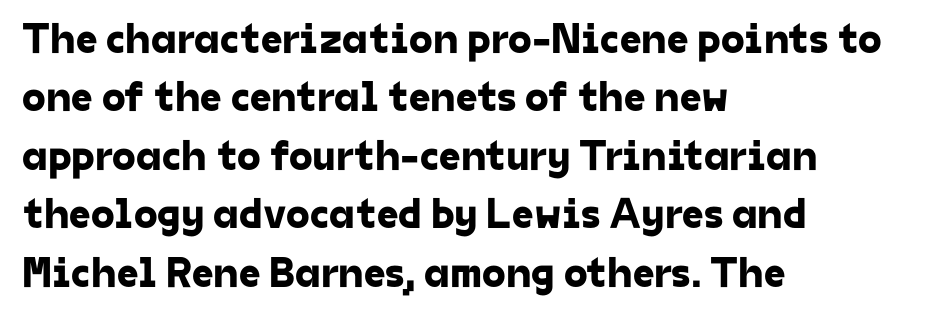
The image shows 43 px sans-serif type; set left-aligned, normal line spacing (1.36x), normal letter spacing, not underlined; low stroke contrast and a medium x-height.
